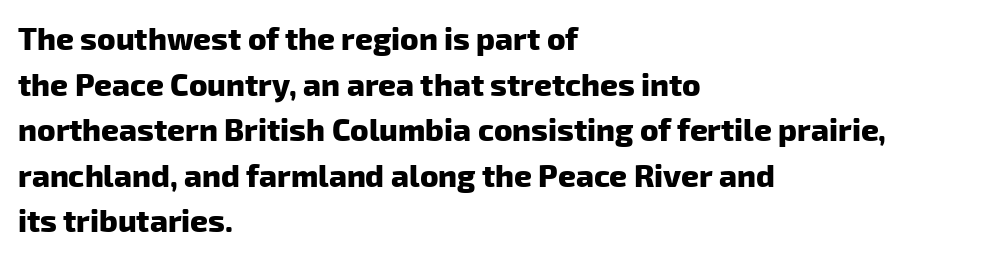
{"serif": "no", "bold": "yes", "weight": "heavy", "width": "normal", "stroke_contrast": "low", "x_height": "medium", "monospaced": "no", "underline": "no", "align": "left", "line_spacing": "normal", "line_spacing_ratio": 1.47, "letter_spacing": "normal", "letter_spacing_em": 0.0, "glyph_px": 31}
